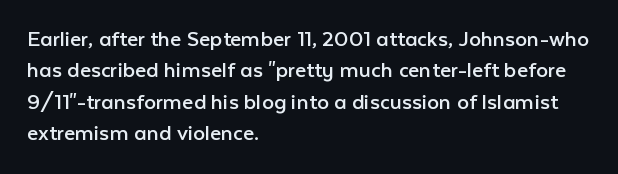
{"italic": "no", "bold": "no", "underline": "no", "align": "left", "line_spacing": "normal", "line_spacing_ratio": 1.31, "letter_spacing": "normal", "letter_spacing_em": 0.0, "glyph_px": 24}
